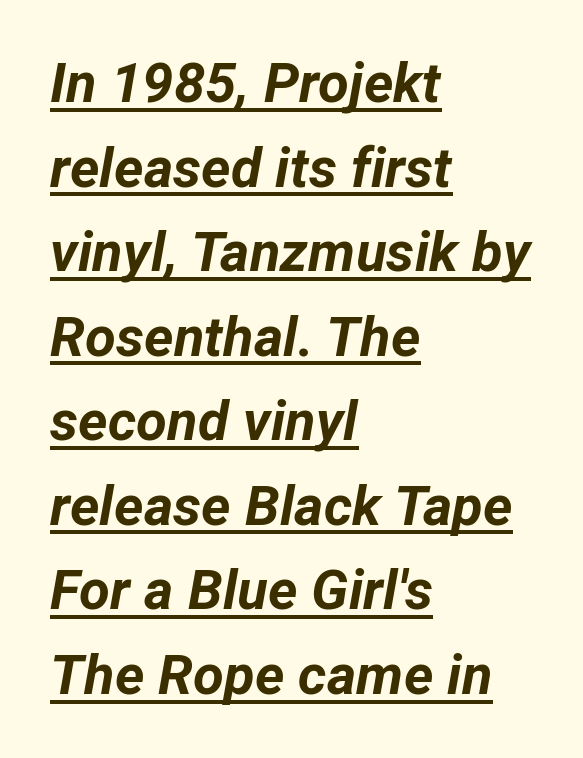
The image shows 56 px bold type, italic (leaning right); set left-aligned, normal line spacing (1.51x), normal letter spacing, underlined; low stroke contrast and a medium x-height.
